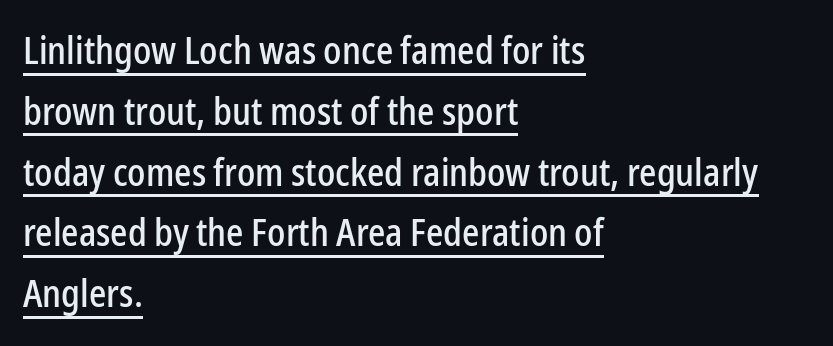
A typesetter would call this proportional, since set widths differ per character. This rendering features underlined lettering. How are the letters spaced? Ordinarily, with no added tracking. In terms of letterform style, serifs are entirely absent. If you measured baseline to baseline, you'd find a middling distance. These lines stack with their left ends in a neat column.
